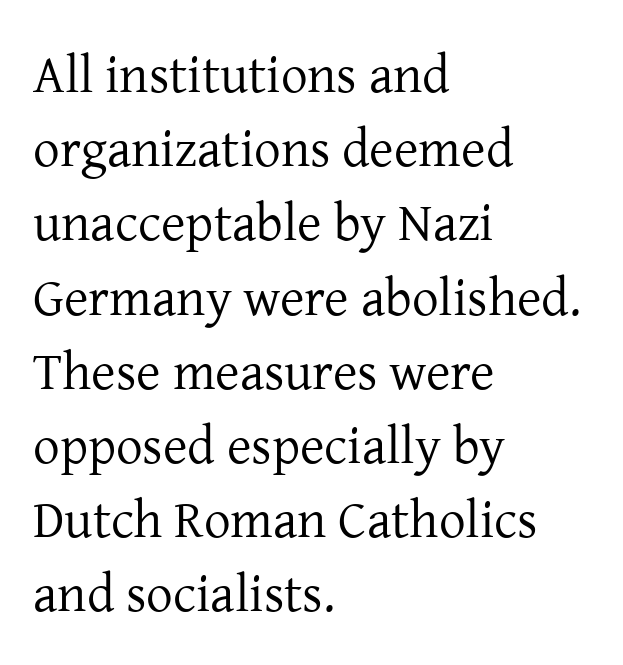
Q: Is the text bold? A: No.
Q: Is the text italic (slanted)? A: No, it is upright.
Q: Is the typeface a serif or a sans-serif typeface? A: Serif.
Q: Is the text underlined? A: No.
Q: How is the paragraph aligned? A: Left-aligned.
Q: Is the spacing between letters normal or unusually wide? A: Normal.
Q: Is the spacing between lines tight, normal or loose? A: Normal.
Q: Width (condensed, normal, or wide)? A: Normal.
Q: Stroke contrast? A: Low.
Q: x-height? A: Medium.
Q: Monospaced? A: No.
